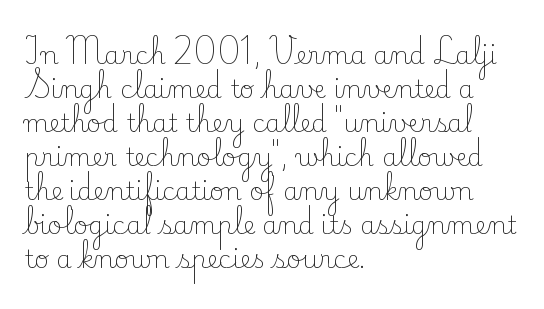
A normal amount of white space separates one row of letters from the next. Honestly, the letter spacing is just normal — you wouldn't notice it. The font's upright variant was chosen for this text. Is this a heavy cut? Hardly; it is regular or lighter. Caption: multi-line text, flush left, ragged right.
